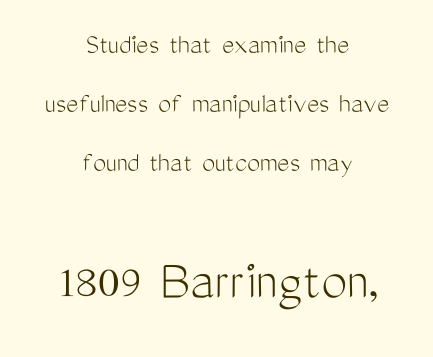
The space between consecutive lines is lavish. This sample is center-justified, so both line endings float freely. Compared with typical body copy, the letter spacing here is the same. A quiet, ordinary-to-light weight characterises the typeface. These lines are rendered in a variable-pitch font. Glance below the letters and you will spot only blank space.
